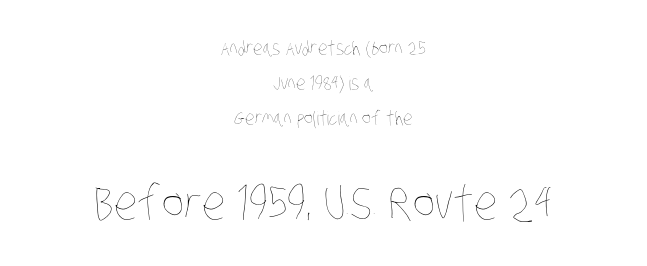
The image shows 47 px thin, condensed type; set centered, line spacing 1.83x, normal letter spacing, not underlined; the second (bottom) block is 2.47x larger; low stroke contrast and a large x-height.
